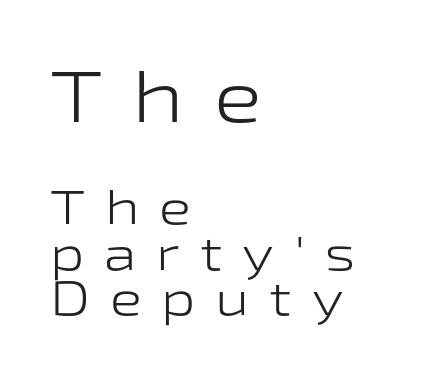
These lines are set flush left with a ragged right edge. Is the lower block the larger one? No — the upper block carries the bigger type. The type is letterspaced generously, with wide tracking. The letters advance in unequal steps, a hallmark of proportional type.
